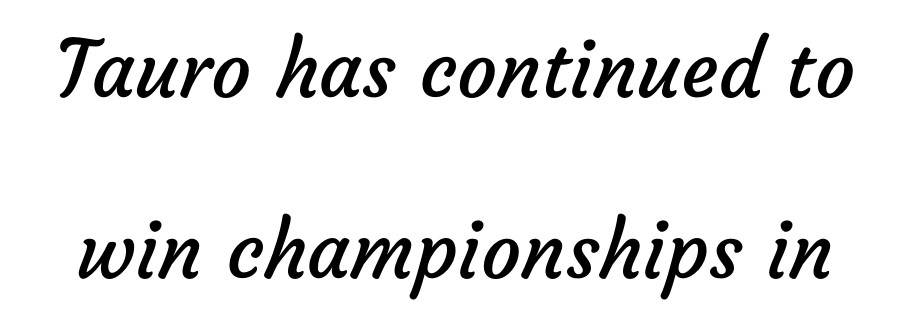
Q: Is the text bold? A: No.
Q: Is the typeface a serif or a sans-serif typeface? A: Sans-serif.
Q: Is the text underlined? A: No.
Q: Is the spacing between letters normal or unusually wide? A: Normal.
Q: Is the spacing between lines tight, normal or loose? A: Loose.
Q: Width (condensed, normal, or wide)? A: Normal.
Q: Stroke contrast? A: Low.
Q: x-height? A: Medium.
Q: Monospaced? A: No.
